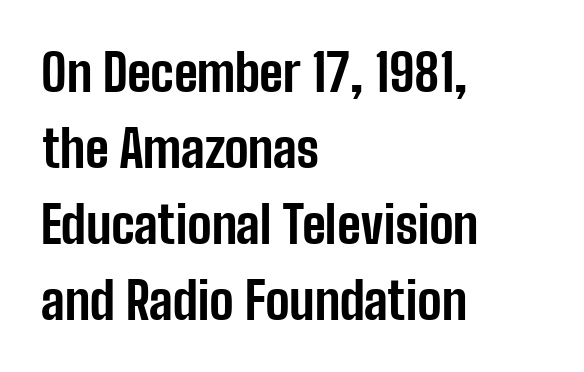
{"serif": "no", "italic": "no", "bold": "yes", "weight": "bold", "width": "condensed", "stroke_contrast": "low", "x_height": "medium", "monospaced": "no", "underline": "no", "align": "left", "line_spacing": "normal", "line_spacing_ratio": 1.49, "letter_spacing": "normal", "letter_spacing_em": 0.0, "glyph_px": 51}
